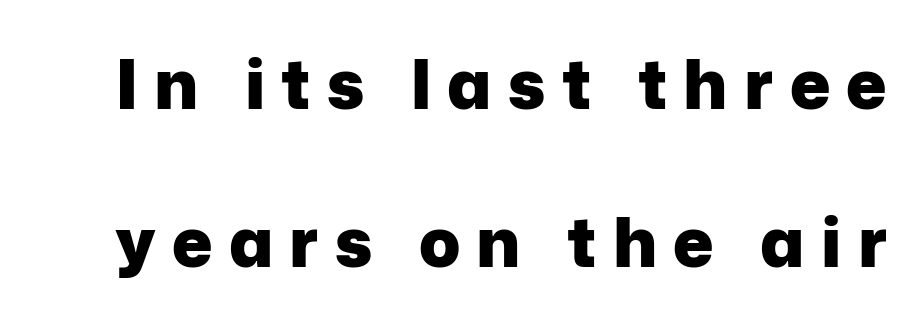
These words are printed bold, with thick strokes throughout. Is this a sans? Yes — the strokes have no serifs. Rule under the text: the space is simply empty. Loosely led — the rows are spread out. Every character sits straight up, as roman type does.
